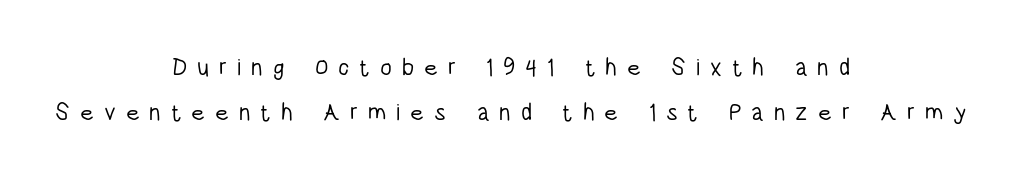
Q: Is the text bold? A: No.
Q: Is the text italic (slanted)? A: No, it is upright.
Q: Is the text underlined? A: No.
Q: How is the paragraph aligned? A: Centered.
Q: Is the spacing between letters normal or unusually wide? A: Unusually wide.
